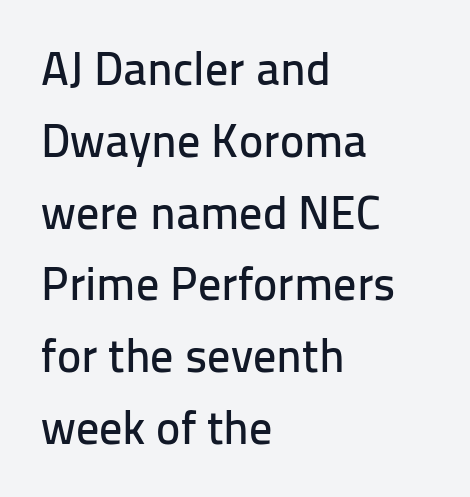
{"serif": "no", "italic": "no", "width": "normal", "stroke_contrast": "low", "x_height": "medium", "monospaced": "no", "underline": "no", "align": "left", "line_spacing": "normal", "line_spacing_ratio": 1.56, "letter_spacing": "normal", "letter_spacing_em": 0.0, "glyph_px": 46}
